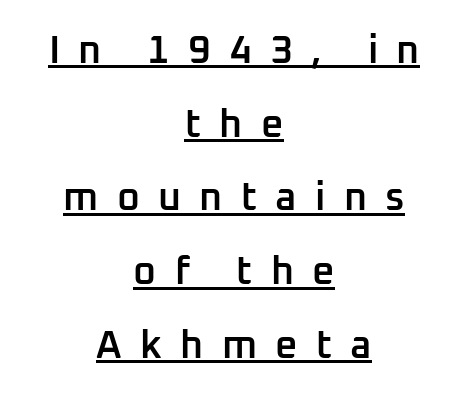
The image shows 39 px semibold sans-serif type, upright; set centered, line spacing 1.89x, unusually wide letter spacing (+0.47 em), underlined; low stroke contrast and a medium x-height.
